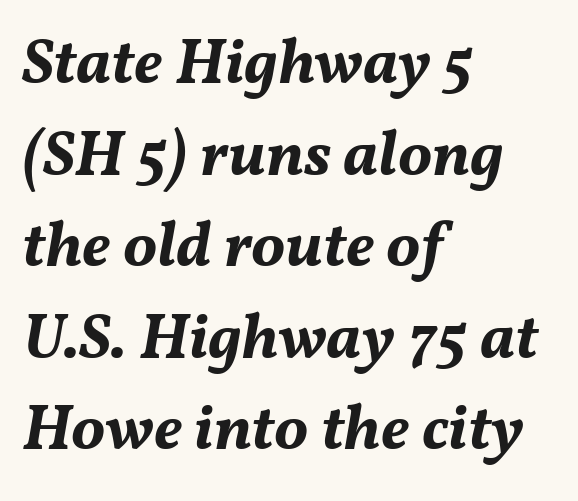
Q: Is the text bold? A: Yes.
Q: Is the text italic (slanted)? A: Yes, it leans right by about 11 degrees.
Q: Is the text underlined? A: No.
Q: How is the paragraph aligned? A: Left-aligned.
Q: Is the spacing between letters normal or unusually wide? A: Normal.
Q: Is the spacing between lines tight, normal or loose? A: Normal.
Q: Width (condensed, normal, or wide)? A: Normal.
Q: Stroke contrast? A: Medium.
Q: x-height? A: Medium.
Q: Monospaced? A: No.
